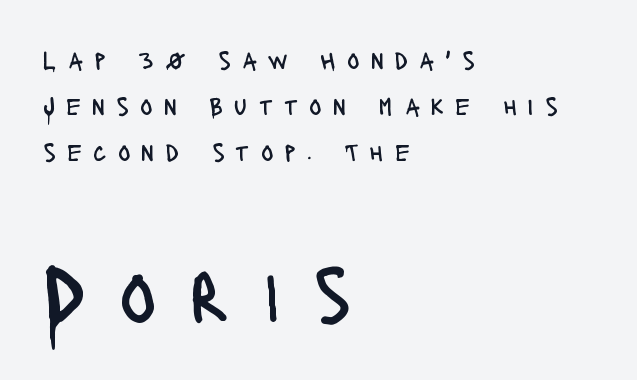
{"serif": "no", "italic": "no", "bold": "no", "weight": "regular", "width": "condensed", "stroke_contrast": "low", "x_height": "large", "monospaced": "no", "underline": "no", "align": "left", "line_spacing_ratio": 1.76, "letter_spacing": "wide", "letter_spacing_em": 0.43, "larger_block": "second", "size_ratio": 3.0, "glyph_px": 78}
